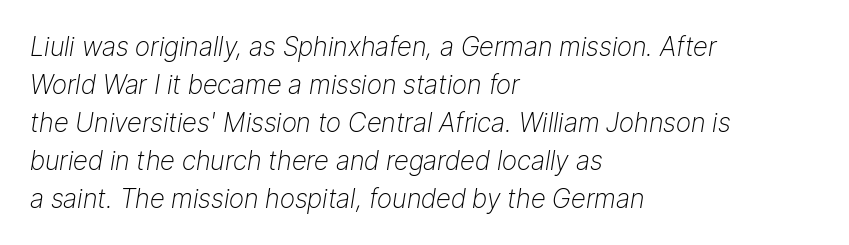
{"italic": "yes", "lean": "right", "slant_degrees": 9, "bold": "no", "underline": "no", "align": "left", "line_spacing": "normal", "line_spacing_ratio": 1.46, "letter_spacing": "normal", "letter_spacing_em": 0.0, "glyph_px": 26}
